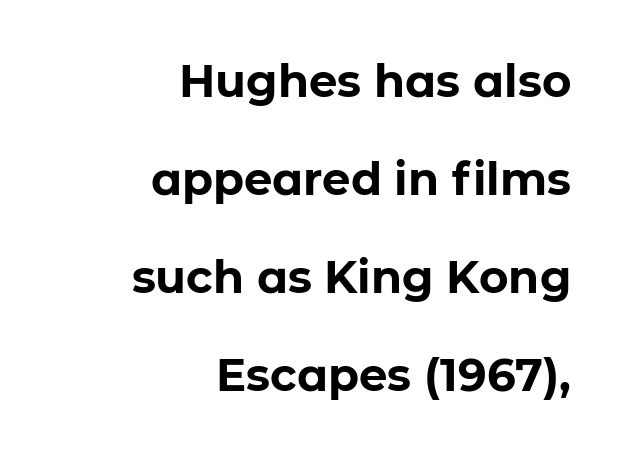
{"serif": "no", "italic": "no", "bold": "yes", "weight": "bold", "width": "normal", "stroke_contrast": "low", "x_height": "medium", "monospaced": "no", "underline": "no", "align": "right", "line_spacing": "loose", "line_spacing_ratio": 2.18, "letter_spacing": "normal", "letter_spacing_em": 0.0, "glyph_px": 45}
